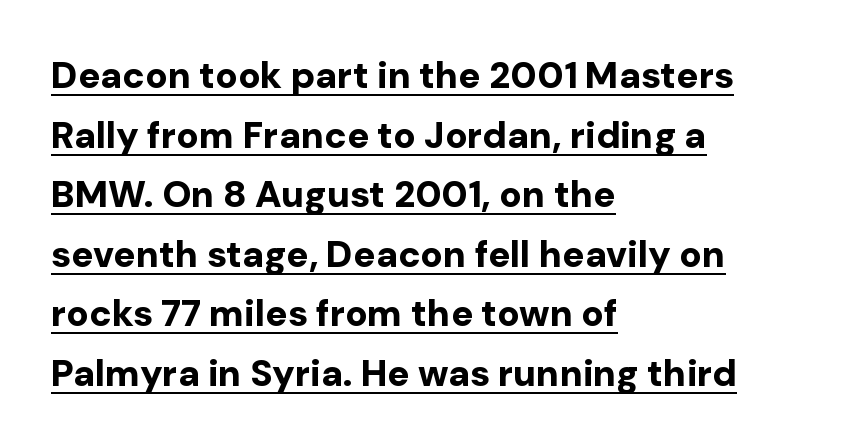
The lines sit at an ordinary, default distance from one another. A student would call this left alignment; a typographer would say flush left, rag right. Posture: straight, roman, zero tilt. Observe the absence of serifs on each vertical stroke in this sample. The gaps between neighbouring characters are ordinary and unremarkable. The letters are bold, with thick, heavy strokes.
